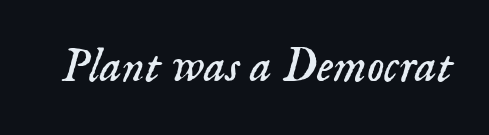
Q: Is the text bold? A: No.
Q: Is the text italic (slanted)? A: Yes, it leans right by about 18 degrees.
Q: Is the typeface a serif or a sans-serif typeface? A: Serif.
Q: Is the text underlined? A: No.
Q: Is the spacing between letters normal or unusually wide? A: Normal.
Q: Width (condensed, normal, or wide)? A: Normal.
Q: Stroke contrast? A: Low.
Q: x-height? A: Small.
Q: Monospaced? A: No.
